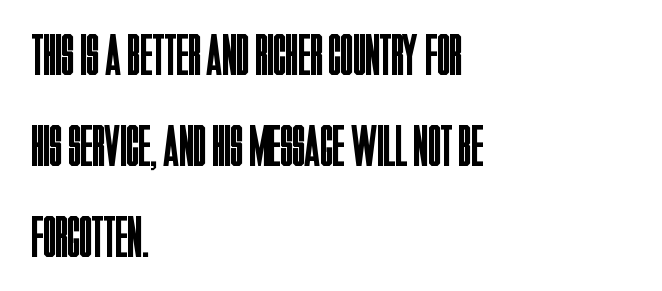
{"serif": "no", "italic": "no", "bold": "no", "weight": "regular", "width": "condensed", "stroke_contrast": "low", "x_height": "large", "monospaced": "no", "underline": "no", "align": "left", "line_spacing": "normal", "line_spacing_ratio": 1.57, "letter_spacing": "normal", "letter_spacing_em": 0.0, "glyph_px": 58}
